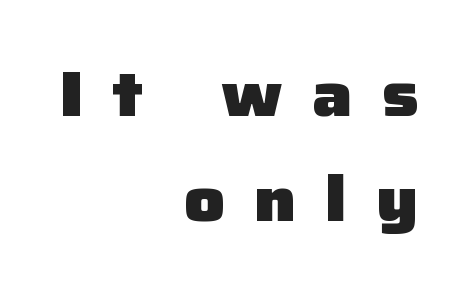
The image shows 63 px heavy sans-serif type, upright; set right-aligned, normal line spacing (1.66x), unusually wide letter spacing (+0.46 em), not underlined; low stroke contrast and a medium x-height.
